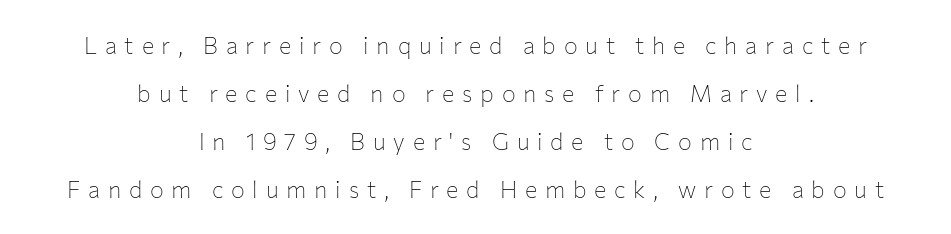
{"italic": "no", "bold": "no", "underline": "no", "align": "center", "line_spacing": "loose", "line_spacing_ratio": 2.09, "letter_spacing": "wide", "letter_spacing_em": 0.34, "glyph_px": 23}
